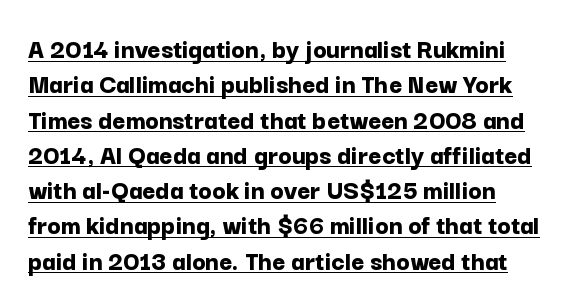
Q: Is the text bold? A: Yes.
Q: Is the text italic (slanted)? A: No, it is upright.
Q: Is the typeface a serif or a sans-serif typeface? A: Sans-serif.
Q: Is the text underlined? A: Yes.
Q: How is the paragraph aligned? A: Left-aligned.
Q: Is the spacing between letters normal or unusually wide? A: Normal.
Q: Is the spacing between lines tight, normal or loose? A: Normal.
Q: Width (condensed, normal, or wide)? A: Normal.
Q: Stroke contrast? A: Low.
Q: x-height? A: Medium.
Q: Monospaced? A: No.
